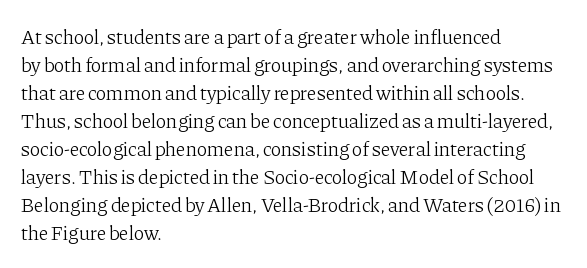
A roman cut, with each character standing at attention. Compared with a centered layout, this one pins lines to the left instead. Evenly set lines give the paragraph a standard silhouette. Heft: none added — not bold. The baseline area is clear.
